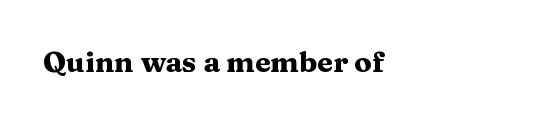
Q: Is the text bold? A: Yes.
Q: Is the text italic (slanted)? A: No, it is upright.
Q: Is the typeface a serif or a sans-serif typeface? A: Serif.
Q: Is the text underlined? A: No.
Q: Is the spacing between letters normal or unusually wide? A: Normal.
Q: Width (condensed, normal, or wide)? A: Wide.
Q: Stroke contrast? A: Medium.
Q: x-height? A: Medium.
Q: Monospaced? A: No.
